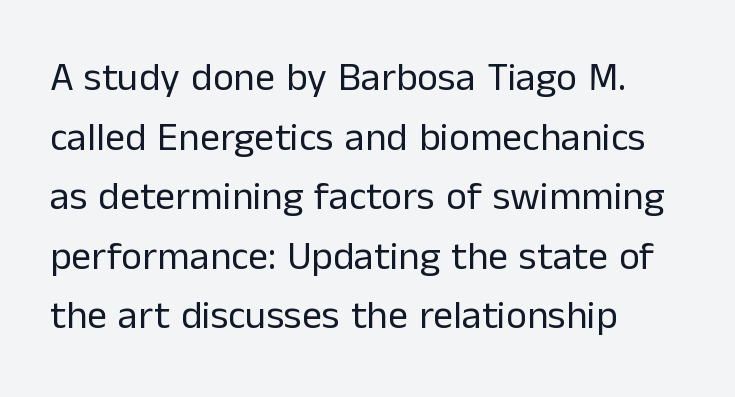
Grotesque or geometric, the face here clearly has no serifs. Does the copy run flush right? No — it runs flush left. Does the lettering tilt? It doesn't — this is upright. The line-height multiplier appears to be the usual default.
